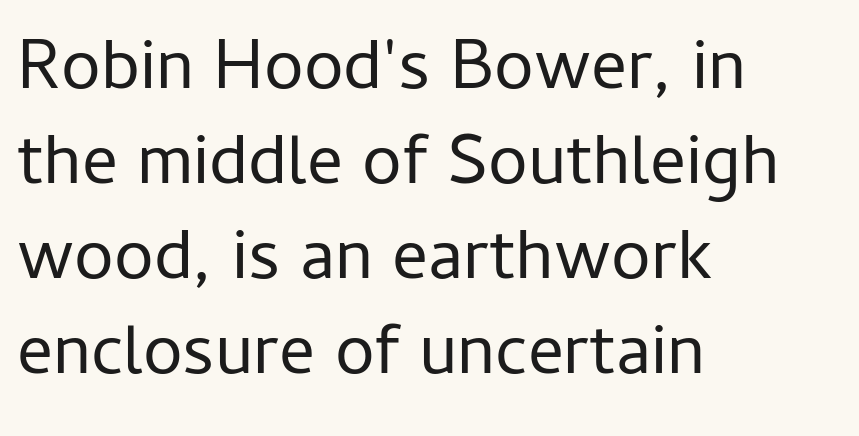
These lines are set flush left with a ragged right edge. Stems here are at most as thick as an everyday book face. The face used here is proportionally spaced, like ordinary book or web type. A sans-serif font was chosen for this passage. Any mark beneath the type? The region is blank.
